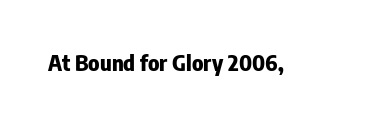
The image shows 22 px bold type, upright; set normal letter spacing, not underlined.
